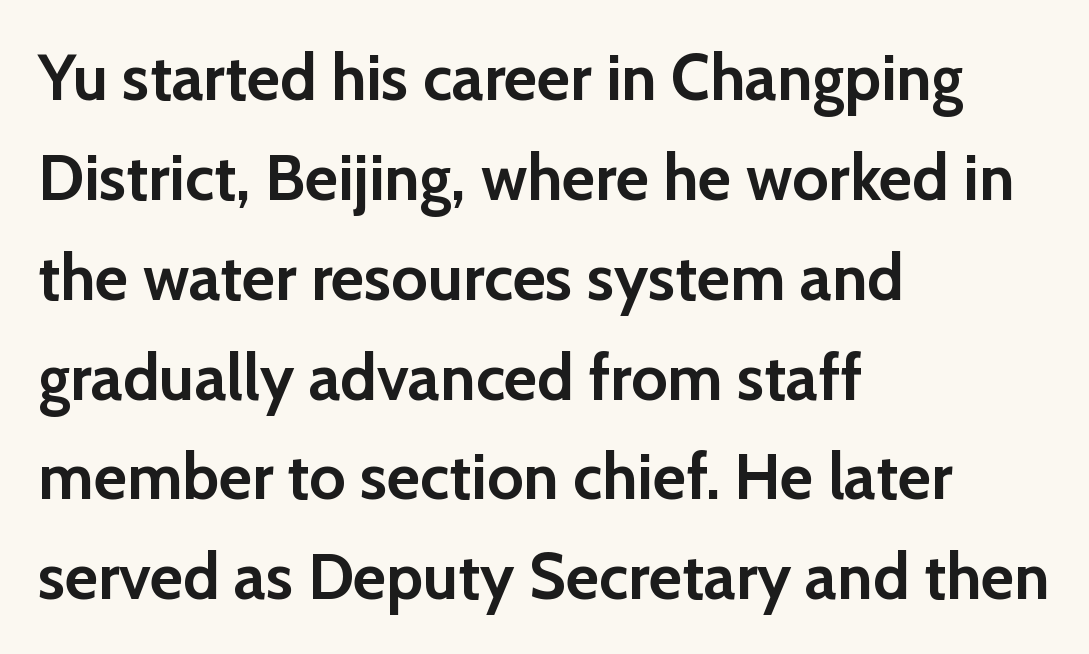
The image shows 64 px semibold sans-serif type, upright; set left-aligned, normal line spacing (1.56x), normal letter spacing, not underlined; low stroke contrast and a medium x-height.
